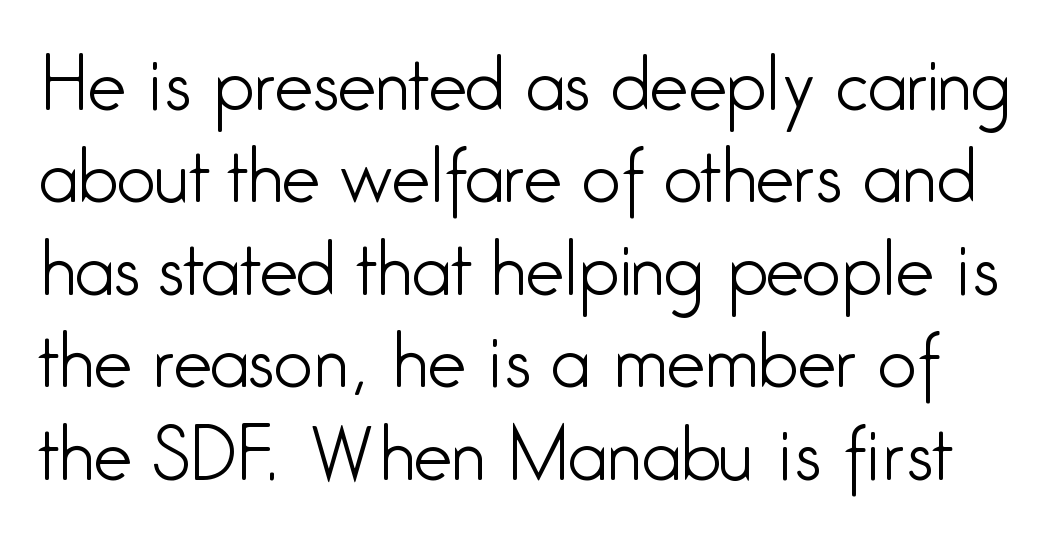
Nothing sits at the stroke ends, so this counts as sans-serif. The typeface has the unassuming heft of standard copy or less. When letters stand straight like this, we call the style roman or upright. Only glyphs here, with clear space below each row.
